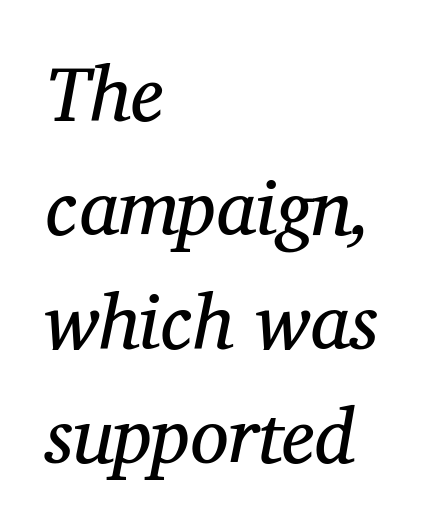
The image shows 77 px regular-weight serif type, italic (leaning right); set left-aligned, normal line spacing (1.48x), normal letter spacing, not underlined; medium stroke contrast and a medium x-height.
